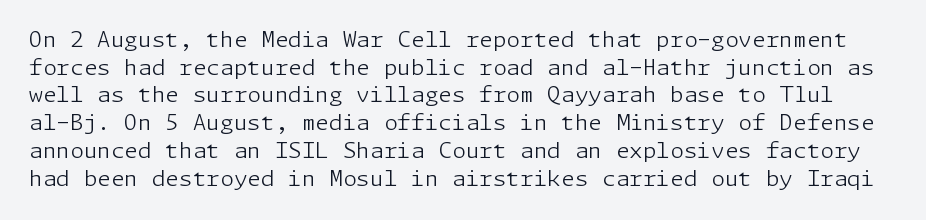
{"italic": "no", "bold": "no", "underline": "no", "line_spacing": "normal", "line_spacing_ratio": 1.26, "letter_spacing": "normal", "letter_spacing_em": 0.0, "glyph_px": 22}
